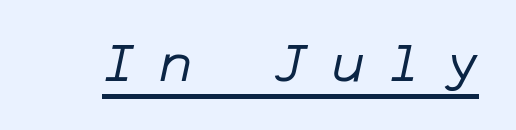
The image shows 53 px regular-weight type, italic (leaning right), monospaced; set unusually wide letter spacing (+0.48 em), underlined; low stroke contrast and a medium x-height.
